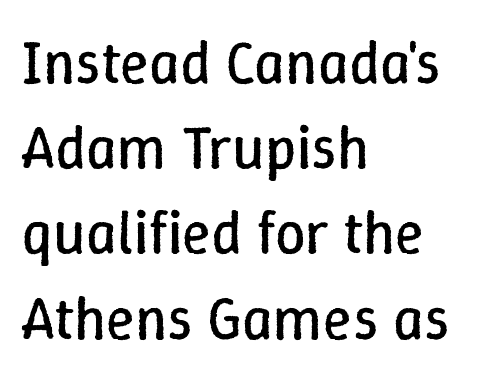
The image shows 60 px regular-weight type, upright; set left-aligned, normal line spacing (1.42x), normal letter spacing, not underlined; low stroke contrast and a medium x-height.
